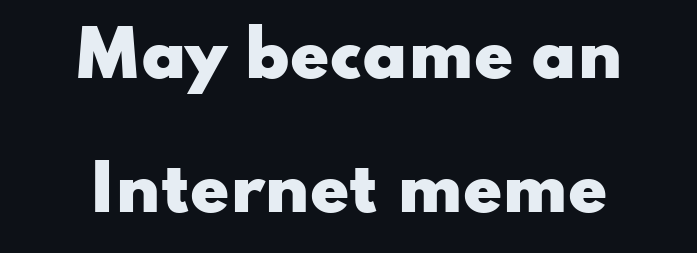
You'd pick this weight for a headline — it's a proper bold. Honestly, the letter spacing is just normal — you wouldn't notice it. The face used here is a sans, in the tradition of grotesques and geometrics. The lettering holds an erect, upright posture throughout. Visually the block forms a symmetrical silhouette, jagged on both flanks.
